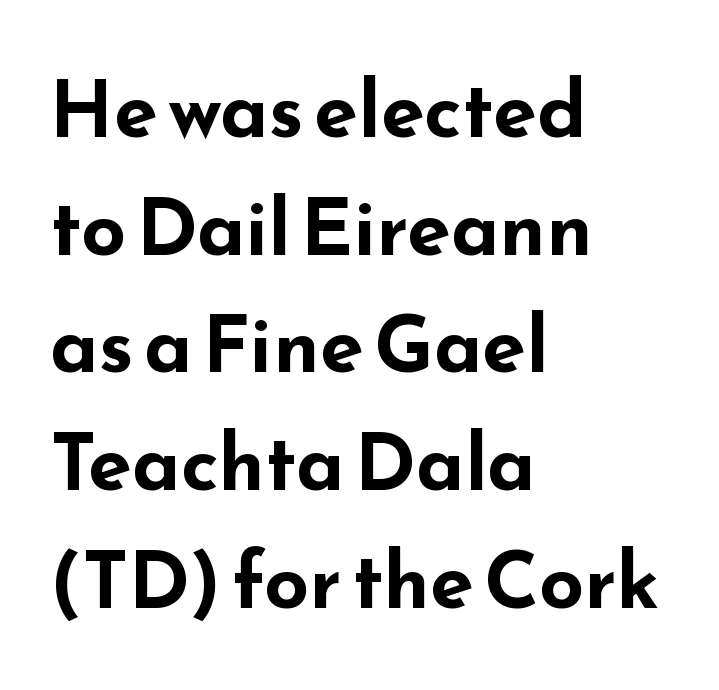
The passage shown is typed in a proportional face where columns would drift. This is roman type, the default non-slanted kind. A dark, heavy texture on the line: the type is bold. Plain, unruled lines of type.
